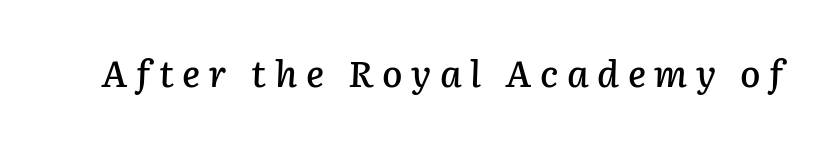
A typesetter would call this proportional, since set widths differ per character. Students, note that the glyphs here are deliberately spaced far apart. Quick note: italic. Rule under the text: the space is simply empty.
